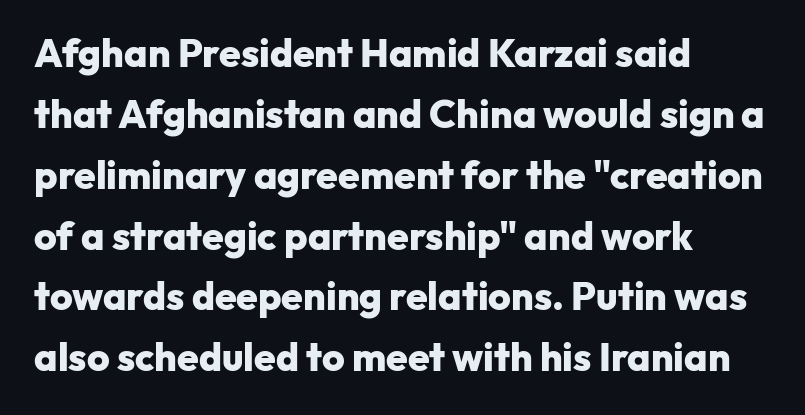
Each glyph is drawn with heavy, bold strokes. Think of a printed novel: that variable character pitch is what you see here. Compared with typical paragraphs, the rows here are spaced about the same. Letters rest on an invisible, unmarked baseline.
